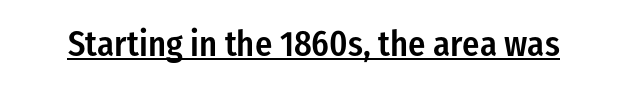
You could not count columns in this text — the font is proportionally spaced. Stroke terminals: plain, sans-serif. Does extra space separate the letters? No, they use regular spacing. Summary of weight: moderately heavy, a semibold.
